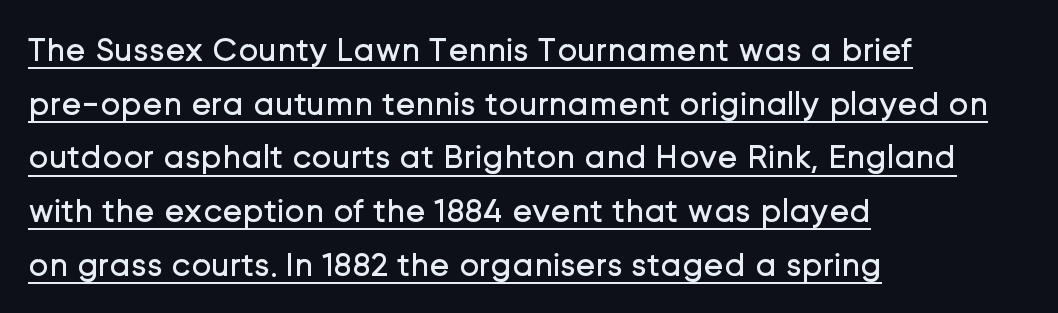
Q: Is the text bold? A: No.
Q: Is the text italic (slanted)? A: No, it is upright.
Q: Is the typeface a serif or a sans-serif typeface? A: Sans-serif.
Q: Is the text underlined? A: Yes.
Q: How is the paragraph aligned? A: Left-aligned.
Q: Is the spacing between letters normal or unusually wide? A: Normal.
Q: Is the spacing between lines tight, normal or loose? A: Normal.
Q: Width (condensed, normal, or wide)? A: Normal.
Q: Stroke contrast? A: Low.
Q: x-height? A: Medium.
Q: Monospaced? A: No.
